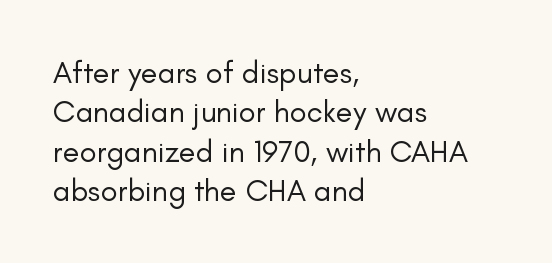
Q: Is the text bold? A: No.
Q: Is the text italic (slanted)? A: No, it is upright.
Q: Is the typeface a serif or a sans-serif typeface? A: Sans-serif.
Q: Is the text underlined? A: No.
Q: How is the paragraph aligned? A: Left-aligned.
Q: Is the spacing between letters normal or unusually wide? A: Normal.
Q: Is the spacing between lines tight, normal or loose? A: Normal.
Q: Width (condensed, normal, or wide)? A: Normal.
Q: Stroke contrast? A: Low.
Q: x-height? A: Small.
Q: Monospaced? A: No.
